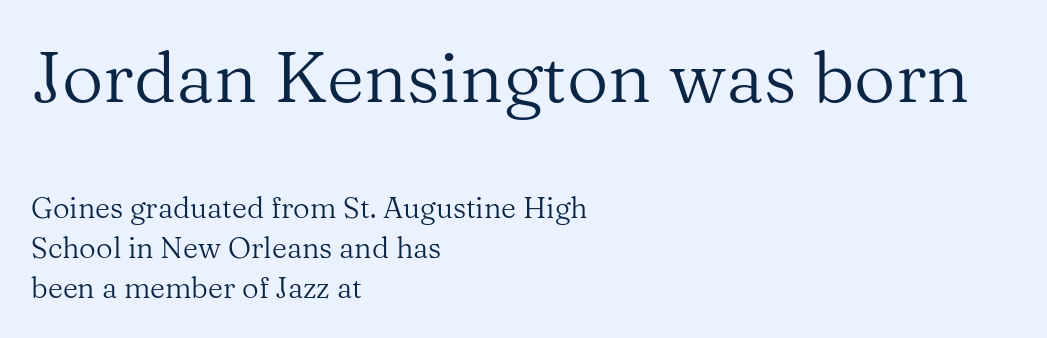
The image shows 72 px regular-weight serif type, upright; set left-aligned, normal line spacing (1.39x), normal letter spacing, not underlined; the first (top) block is 2.48x larger; medium stroke contrast and a medium x-height.
